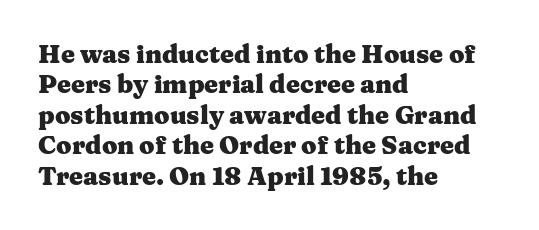
The image shows 25 px bold type, upright; set left-aligned, line spacing 1.22x, normal letter spacing, not underlined.
